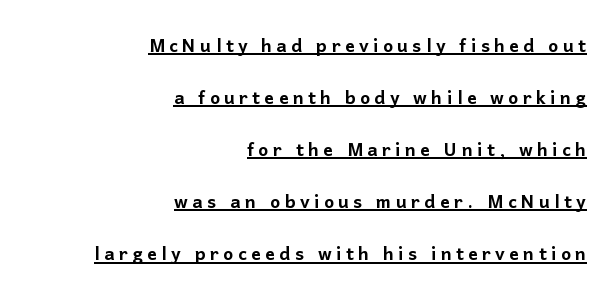
The image shows 24 px text type, upright; set right-aligned, loose line spacing (2.17x), underlined.
